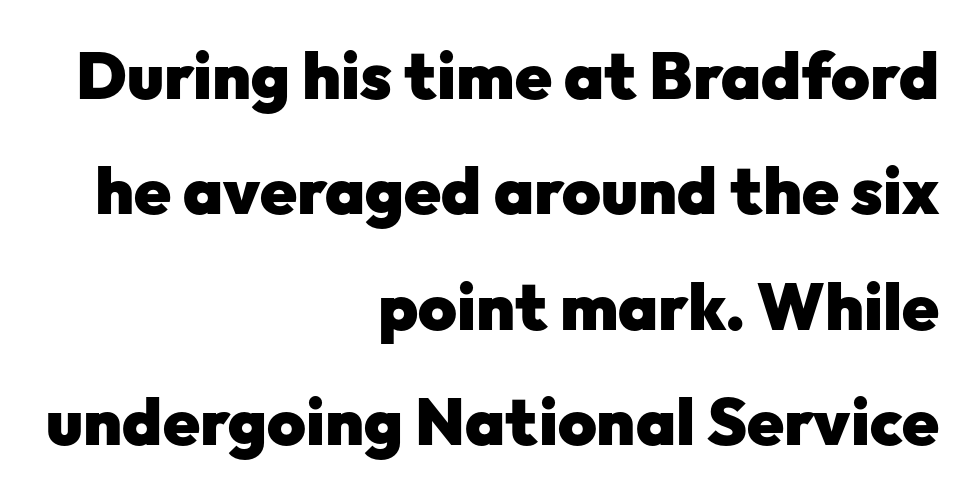
Q: Is the text bold? A: Yes.
Q: Is the text italic (slanted)? A: No, it is upright.
Q: Is the typeface a serif or a sans-serif typeface? A: Sans-serif.
Q: Is the text underlined? A: No.
Q: How is the paragraph aligned? A: Right-aligned.
Q: Is the spacing between letters normal or unusually wide? A: Normal.
Q: Width (condensed, normal, or wide)? A: Normal.
Q: Stroke contrast? A: Low.
Q: x-height? A: Medium.
Q: Monospaced? A: No.
